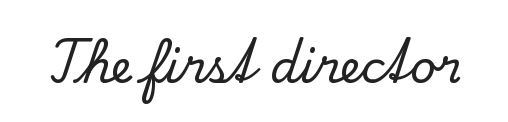
Q: Is the text italic (slanted)? A: Yes.
Q: Is the typeface a serif or a sans-serif typeface? A: Serif.
Q: Is the text underlined? A: No.
Q: Is the spacing between letters normal or unusually wide? A: Normal.
Q: Width (condensed, normal, or wide)? A: Normal.
Q: Stroke contrast? A: Low.
Q: x-height? A: Small.
Q: Monospaced? A: No.
